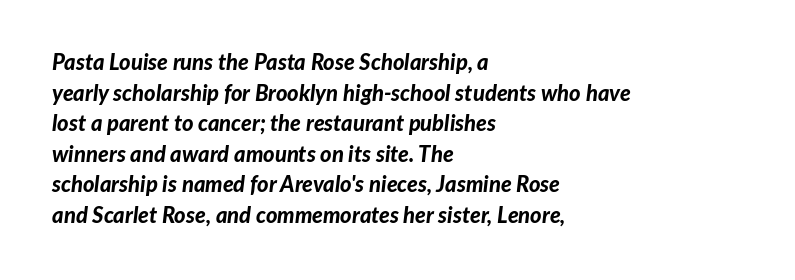
{"italic": "yes", "lean": "right", "slant_degrees": 7, "bold": "yes", "underline": "no", "align": "left", "line_spacing": "normal", "line_spacing_ratio": 1.39, "letter_spacing": "normal", "letter_spacing_em": 0.0, "glyph_px": 22}
